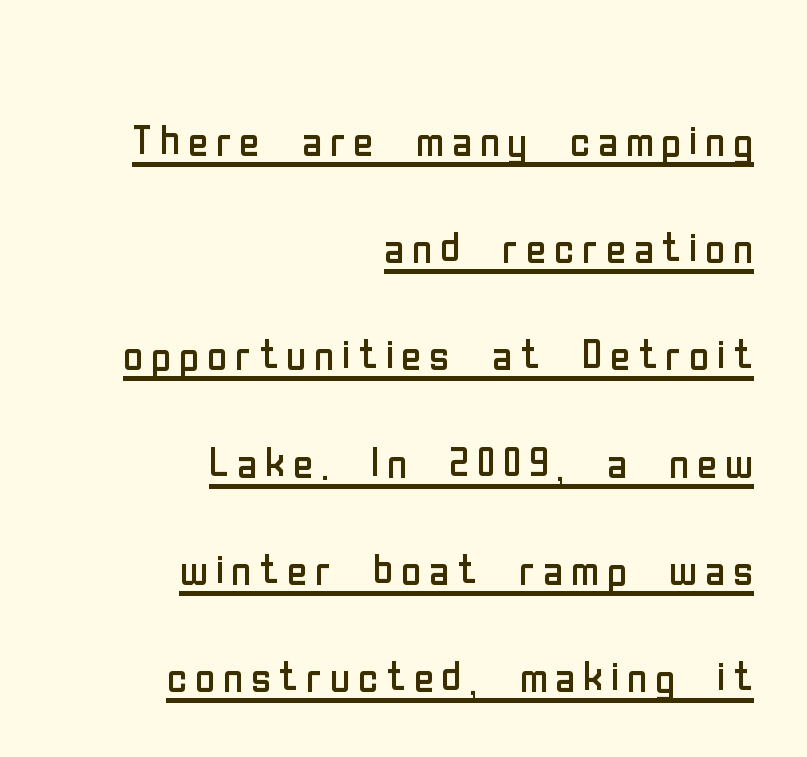
The image shows 55 px regular-weight, condensed sans-serif type, upright; set right-aligned, loose line spacing (1.95x), underlined; low stroke contrast and a medium x-height.
